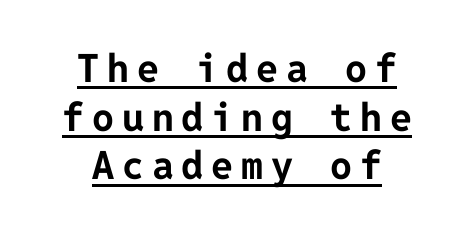
{"serif": "no", "italic": "no", "bold": "yes", "weight": "bold", "width": "normal", "stroke_contrast": "low", "x_height": "medium", "underline": "yes", "align": "center", "line_spacing": "normal", "line_spacing_ratio": 1.25, "letter_spacing": "wide", "letter_spacing_em": 0.2, "glyph_px": 39}
